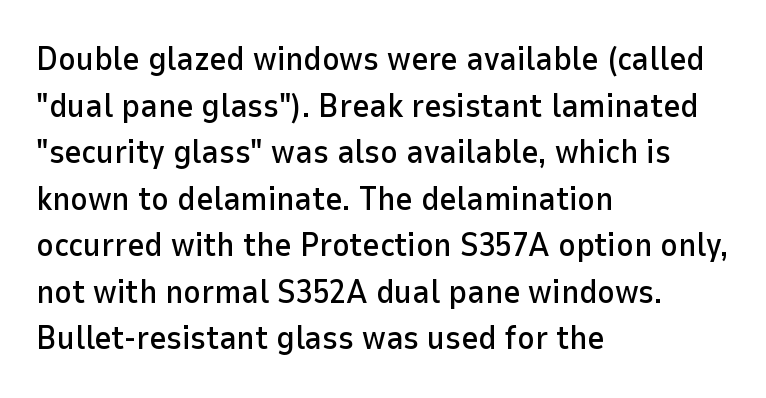
Q: Is the text italic (slanted)? A: No, it is upright.
Q: Is the typeface a serif or a sans-serif typeface? A: Sans-serif.
Q: Is the text underlined? A: No.
Q: How is the paragraph aligned? A: Left-aligned.
Q: Is the spacing between letters normal or unusually wide? A: Normal.
Q: Is the spacing between lines tight, normal or loose? A: Normal.
Q: Width (condensed, normal, or wide)? A: Normal.
Q: Stroke contrast? A: Low.
Q: x-height? A: Medium.
Q: Monospaced? A: No.
